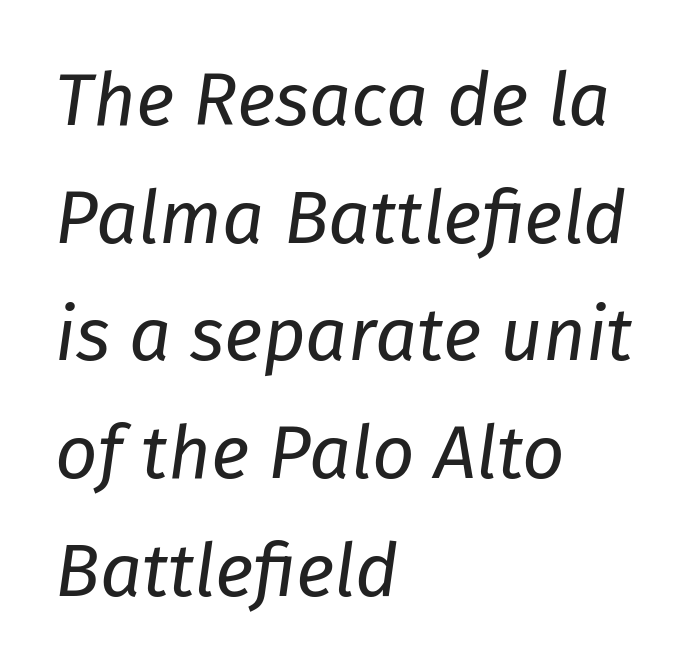
Q: Is the text bold? A: No.
Q: Is the text italic (slanted)? A: Yes, it leans right by about 8 degrees.
Q: Is the text underlined? A: No.
Q: How is the paragraph aligned? A: Left-aligned.
Q: Is the spacing between letters normal or unusually wide? A: Normal.
Q: Is the spacing between lines tight, normal or loose? A: Normal.
Q: Width (condensed, normal, or wide)? A: Normal.
Q: Stroke contrast? A: Low.
Q: x-height? A: Medium.
Q: Monospaced? A: No.
